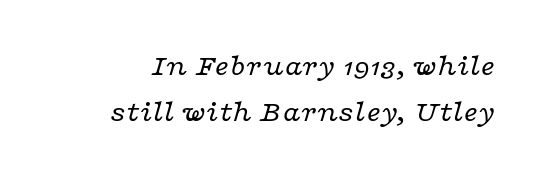
Bare-footed words on every line. This is oblique type, the kind used for emphasis or titles. This is not heavy type; no bold has been used. Honestly, the letter spacing is just normal — you wouldn't notice it. The designer left line spacing at the default.
